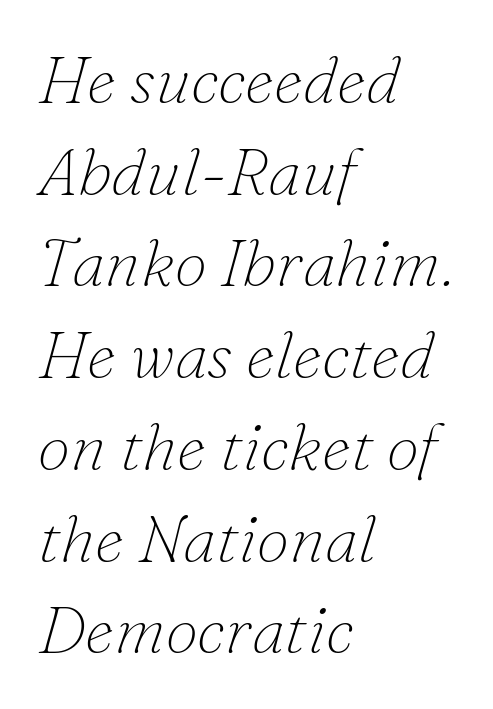
Bold? No — there's no thickening of the strokes. In terms of posture, this sample is oblique. The type family on display is of the serif kind. Underline: absent. The designer left line spacing at the default.
